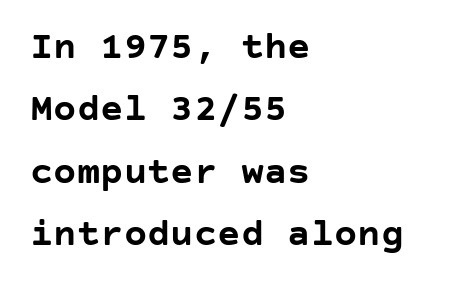
Q: Is the text bold? A: Yes.
Q: Is the text italic (slanted)? A: No, it is upright.
Q: Is the typeface a serif or a sans-serif typeface? A: Sans-serif.
Q: Is the text underlined? A: No.
Q: How is the paragraph aligned? A: Left-aligned.
Q: Is the spacing between letters normal or unusually wide? A: Normal.
Q: Is the spacing between lines tight, normal or loose? A: Normal.
Q: Width (condensed, normal, or wide)? A: Normal.
Q: Stroke contrast? A: Low.
Q: x-height? A: Large.
